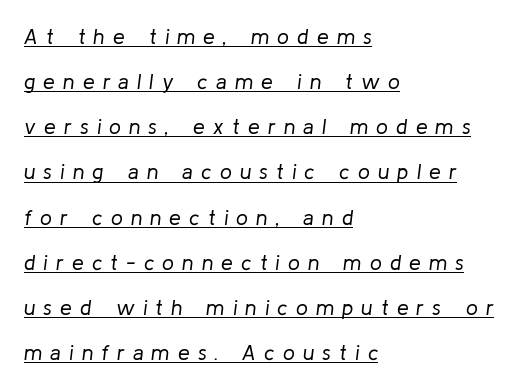
The image shows 21 px text type, italic (leaning right); set left-aligned, loose line spacing (2.15x), unusually wide letter spacing (+0.39 em), underlined.
